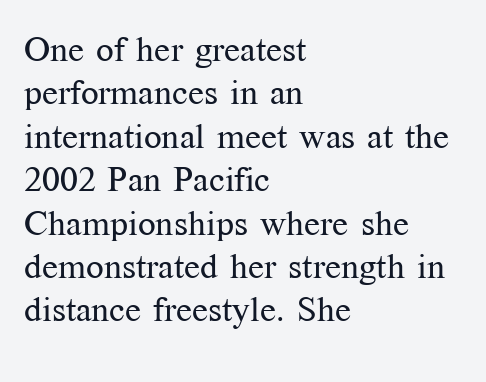
{"serif": "yes", "italic": "no", "bold": "no", "weight": "regular", "width": "normal", "stroke_contrast": "medium", "x_height": "medium", "monospaced": "no", "underline": "no", "align": "left", "line_spacing_ratio": 1.24, "letter_spacing": "normal", "letter_spacing_em": 0.0, "glyph_px": 35}
